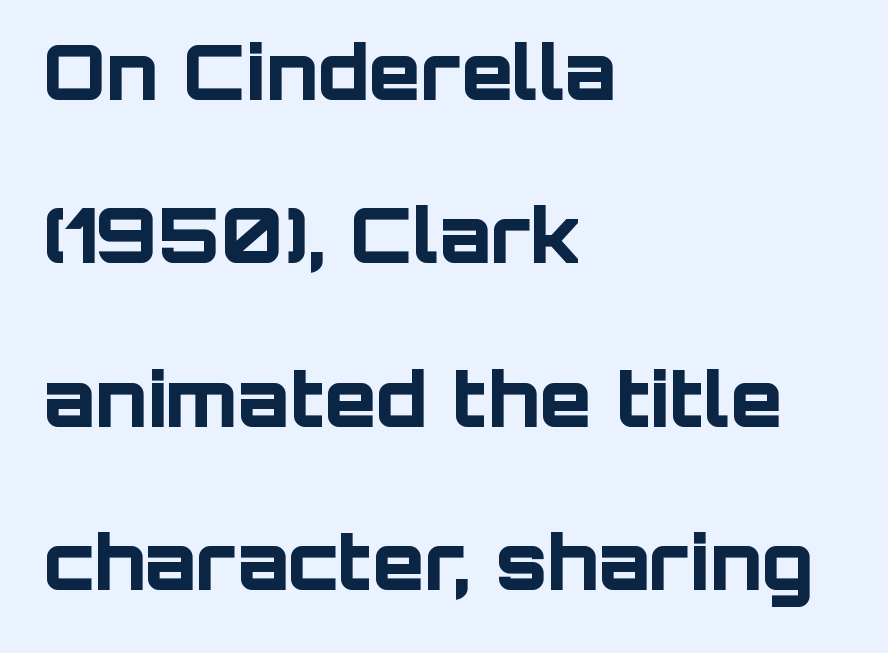
Q: Is the text bold? A: Yes.
Q: Is the text italic (slanted)? A: No, it is upright.
Q: Is the typeface a serif or a sans-serif typeface? A: Sans-serif.
Q: Is the text underlined? A: No.
Q: How is the paragraph aligned? A: Left-aligned.
Q: Is the spacing between letters normal or unusually wide? A: Normal.
Q: Is the spacing between lines tight, normal or loose? A: Loose.
Q: Width (condensed, normal, or wide)? A: Normal.
Q: Stroke contrast? A: Low.
Q: x-height? A: Large.
Q: Monospaced? A: No.
